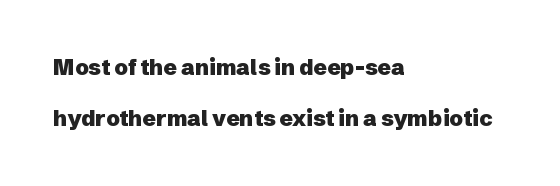
The image shows 22 px bold type, upright; set left-aligned, loose line spacing (2.34x), normal letter spacing, not underlined.
